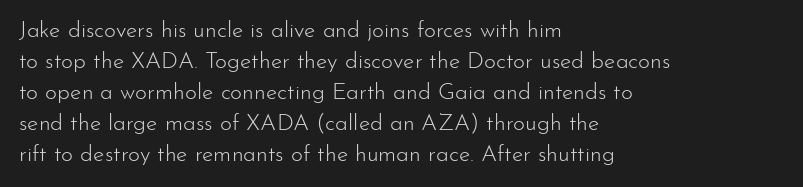
{"italic": "no", "bold": "no", "underline": "no", "align": "left", "line_spacing": "normal", "line_spacing_ratio": 1.35, "letter_spacing": "normal", "letter_spacing_em": 0.0, "glyph_px": 23}
